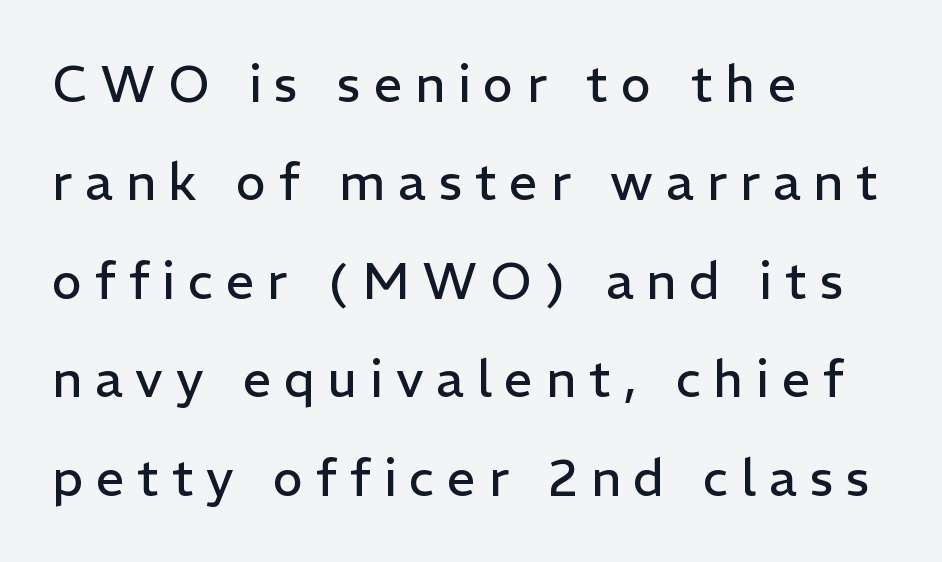
{"serif": "no", "italic": "no", "bold": "no", "weight": "regular", "width": "normal", "stroke_contrast": "low", "x_height": "medium", "monospaced": "no", "underline": "no", "align": "left", "line_spacing": "loose", "line_spacing_ratio": 1.93, "letter_spacing": "wide", "letter_spacing_em": 0.25, "glyph_px": 51}
